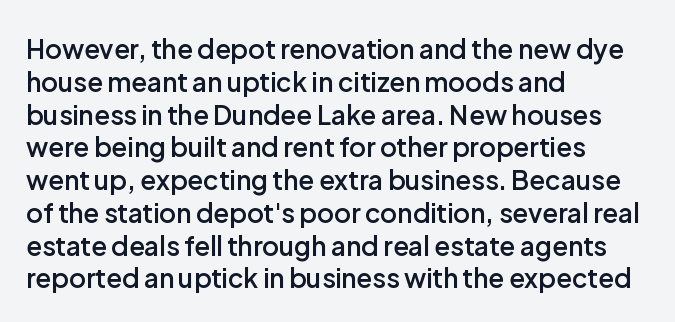
Typesetter's note: demi weight, one step under bold. Casual observation: everything's shoved over to the left. Words float on clear page, feet unadorned. The type sits square on the baseline with zero lean. Evenly set lines give the paragraph a standard silhouette. No extra tracking has been applied to these lines.
